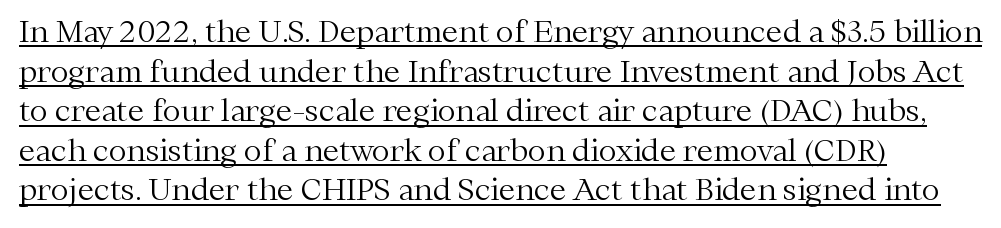
The image shows 30 px light serif type, upright; set normal line spacing (1.32x), normal letter spacing, underlined; medium stroke contrast and a medium x-height.
